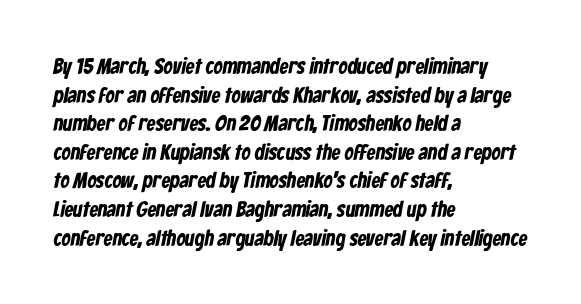
{"bold": "yes", "underline": "no", "align": "left", "line_spacing": "normal", "line_spacing_ratio": 1.3, "letter_spacing": "normal", "letter_spacing_em": 0.0, "glyph_px": 22}
